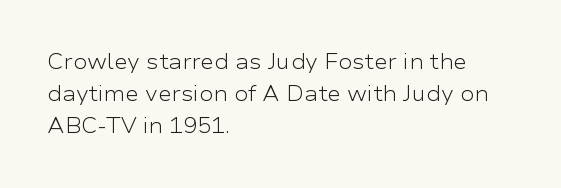
Vertical strokes here are truly vertical. The paragraph has a hard left edge and a soft right edge. The rendering uses a moderate line-height, typical for paragraphs. The cut favours lightness, reaching ordinary text weight at its darkest.
